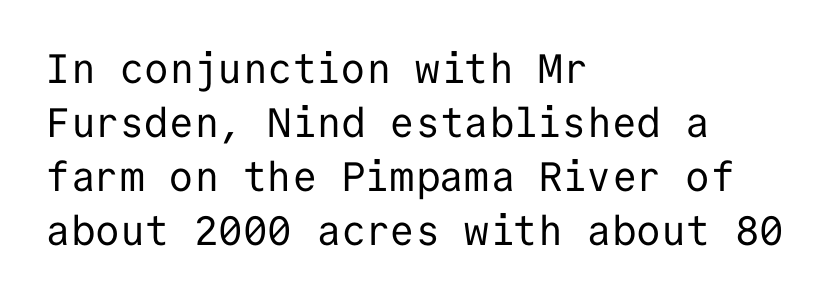
Q: Is the text bold? A: No.
Q: Is the text italic (slanted)? A: No, it is upright.
Q: Is the typeface a serif or a sans-serif typeface? A: Sans-serif.
Q: Is the text underlined? A: No.
Q: How is the paragraph aligned? A: Left-aligned.
Q: Is the spacing between letters normal or unusually wide? A: Normal.
Q: Is the spacing between lines tight, normal or loose? A: Normal.
Q: Width (condensed, normal, or wide)? A: Normal.
Q: Stroke contrast? A: Low.
Q: x-height? A: Medium.
Q: Monospaced? A: Yes.
